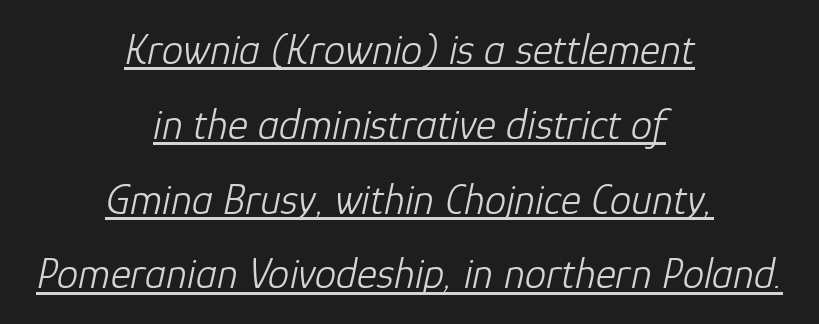
{"italic": "yes", "lean": "right", "slant_degrees": 12, "bold": "no", "weight": "light", "width": "normal", "stroke_contrast": "low", "x_height": "medium", "monospaced": "no", "underline": "yes", "align": "center", "line_spacing_ratio": 1.74, "letter_spacing": "normal", "letter_spacing_em": 0.0, "glyph_px": 43}
